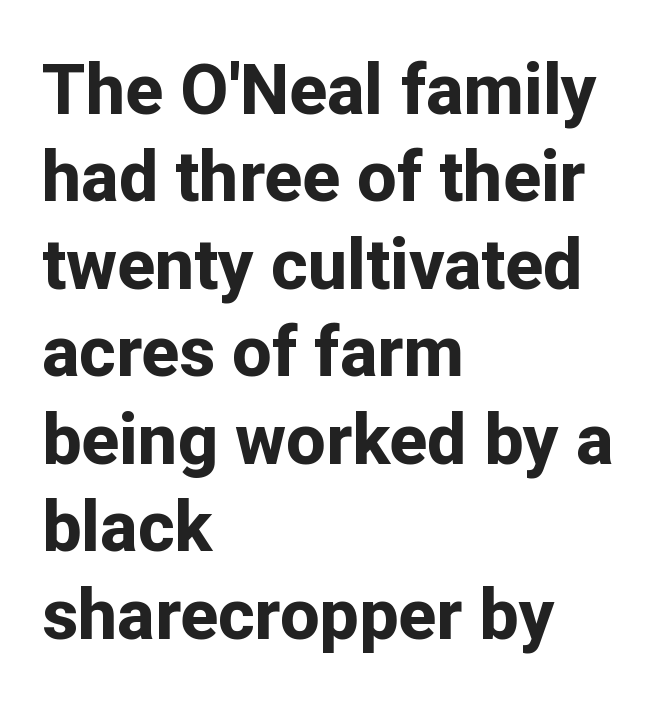
The image shows 70 px bold sans-serif type, upright; set left-aligned, normal line spacing (1.25x), normal letter spacing, not underlined; low stroke contrast and a medium x-height.
